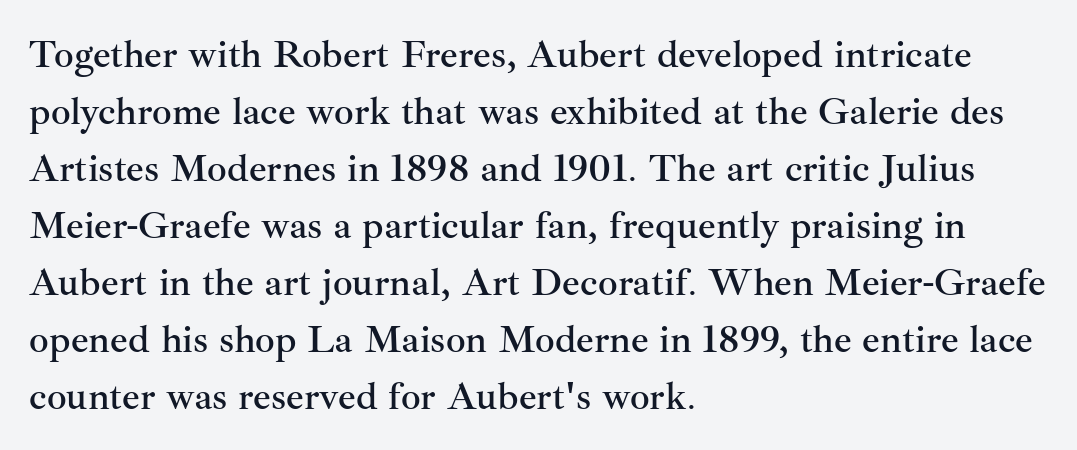
{"serif": "yes", "italic": "no", "width": "normal", "stroke_contrast": "medium", "x_height": "small", "monospaced": "no", "underline": "no", "align": "left", "line_spacing": "normal", "line_spacing_ratio": 1.46, "letter_spacing": "normal", "letter_spacing_em": 0.0, "glyph_px": 39}
